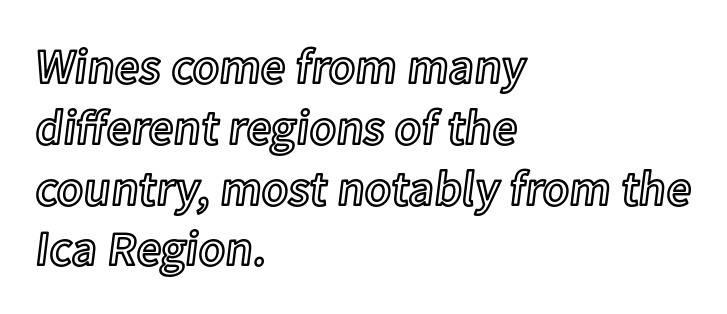
The image shows 49 px text type; set left-aligned, line spacing 1.24x, normal letter spacing, not underlined; a medium x-height.
